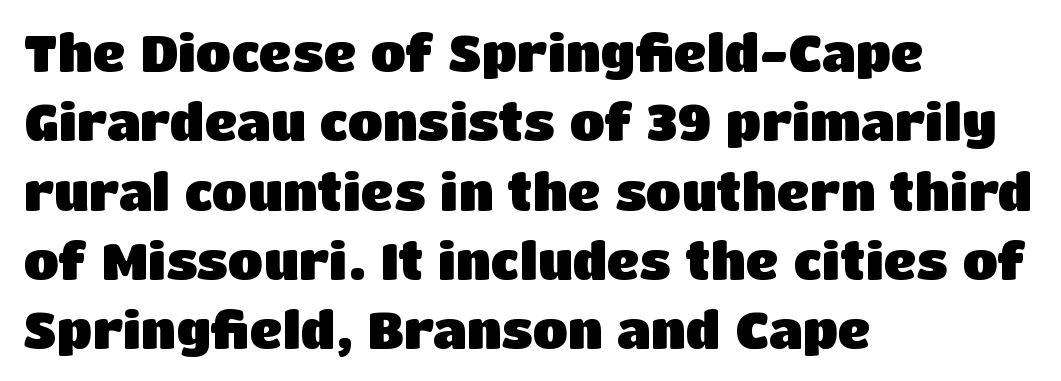
The letters sit at their default tracking, neither squeezed nor spread. In CSS terms this would be text-align: left. The rendering uses natural spacing where letterforms have individual widths. Each new line begins a customary step beneath the previous one. A clean baseline with only descenders dipping below it.
